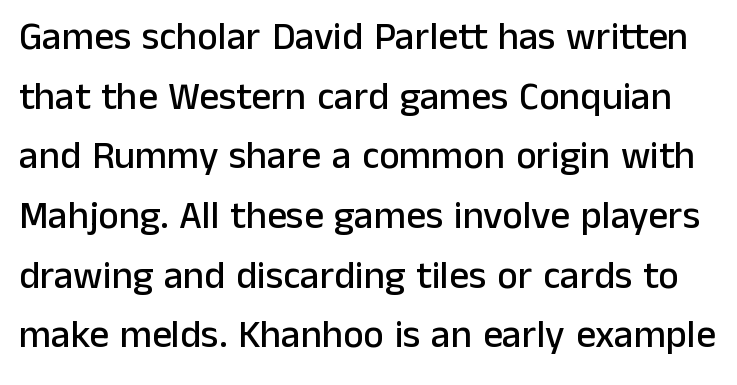
The image shows 39 px sans-serif type, upright; set normal line spacing (1.53x), normal letter spacing, not underlined; low stroke contrast and a medium x-height.
